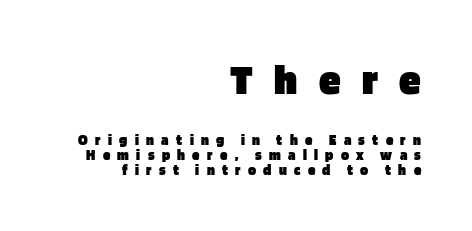
Honestly, the letter spacing is so wide it's the main thing you notice. You could not count columns in this text — the font is proportionally spaced. Typesetter's note — upper block bumped up in size, lower block left smaller. The letters are bold, with thick, heavy strokes. The letters carry no serifs — their stems end cleanly without finishing strokes. Check the space under the baseline: it is left empty.
